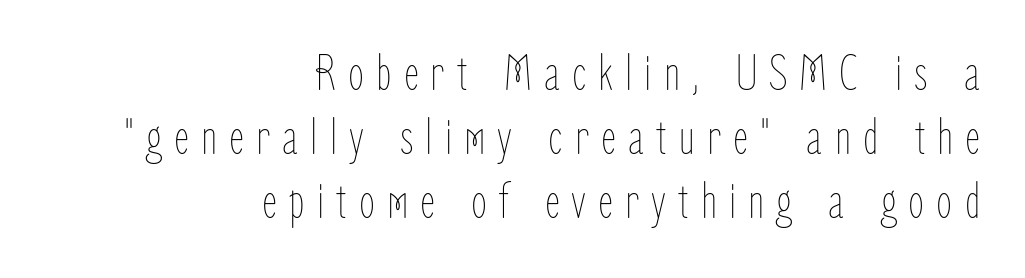
Q: Is the text bold? A: No.
Q: Is the text italic (slanted)? A: No, it is upright.
Q: Is the text underlined? A: No.
Q: How is the paragraph aligned? A: Right-aligned.
Q: Is the spacing between letters normal or unusually wide? A: Unusually wide.
Q: Width (condensed, normal, or wide)? A: Condensed.
Q: Stroke contrast? A: Low.
Q: x-height? A: Medium.
Q: Monospaced? A: No.
